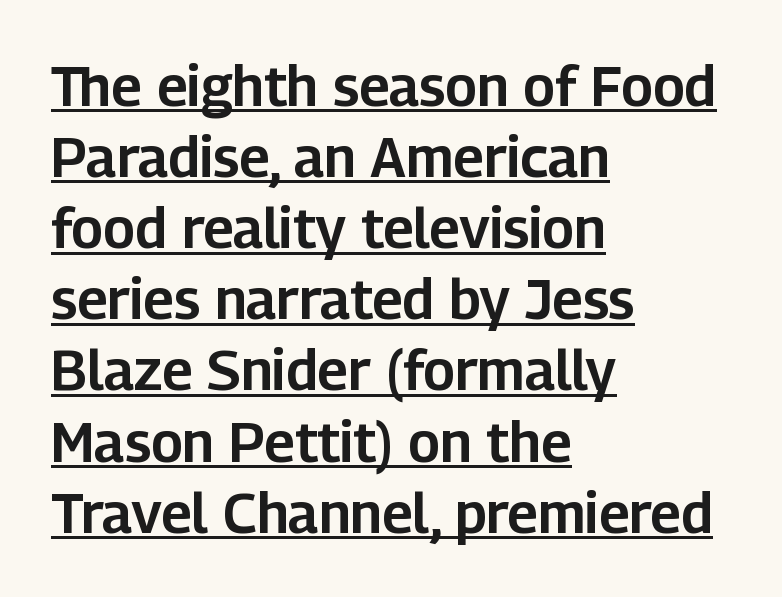
{"serif": "no", "italic": "no", "width": "normal", "stroke_contrast": "low", "x_height": "medium", "monospaced": "no", "underline": "yes", "align": "left", "line_spacing": "normal", "line_spacing_ratio": 1.27, "letter_spacing": "normal", "letter_spacing_em": 0.0, "glyph_px": 56}
